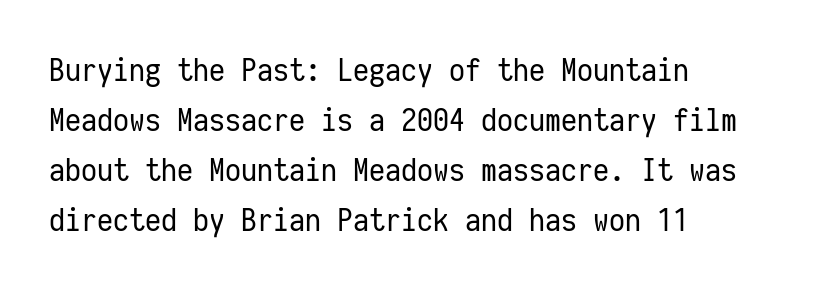
The image shows 32 px regular-weight, condensed sans-serif type, upright, monospaced; set left-aligned, normal line spacing (1.56x), normal letter spacing, not underlined; low stroke contrast and a medium x-height.
